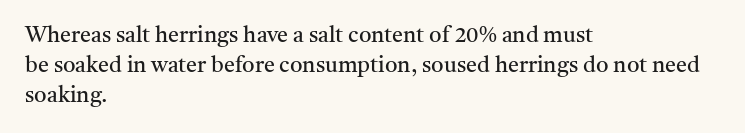
{"italic": "no", "bold": "no", "underline": "no", "align": "left", "line_spacing": "normal", "line_spacing_ratio": 1.36, "letter_spacing": "normal", "letter_spacing_em": 0.0, "glyph_px": 22}
